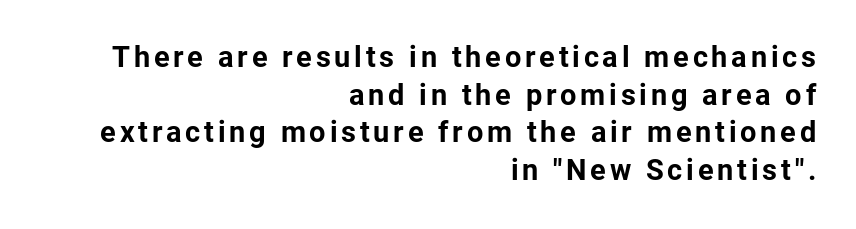
The typography opts for an upright posture over an oblique one. You could not count columns in this text — the font is proportionally spaced. Each row of text sits above clean, open space. I'd describe the lettering as bold — thick and assertive. Check where the strokes stop: nothing finishes them off — pure sans. Whoever set this chose a conventional vertical rhythm.
